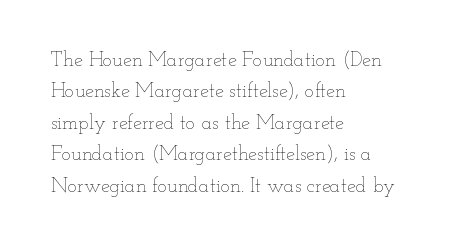
The image shows 20 px text type, upright; set left-aligned, normal line spacing (1.57x), normal letter spacing, not underlined.
